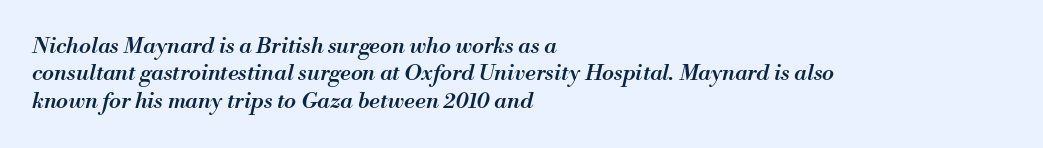
The image shows 22 px text type, italic (leaning right); set left-aligned, normal line spacing (1.25x), normal letter spacing, not underlined.
